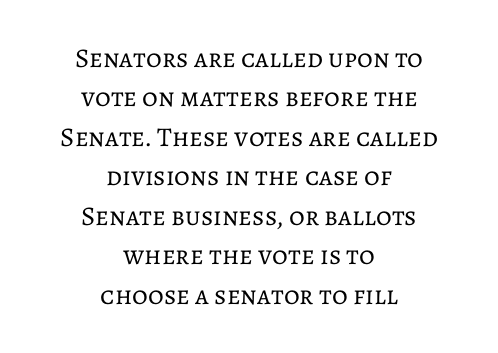
The passage shown has conventional tracking throughout. The typesetter chose a symmetrical, centered arrangement here. This block has exactly the height ordinary leading produces. Is the stroke heavy? The answer is a plain regular-or-lighter. Upright lettering throughout.
